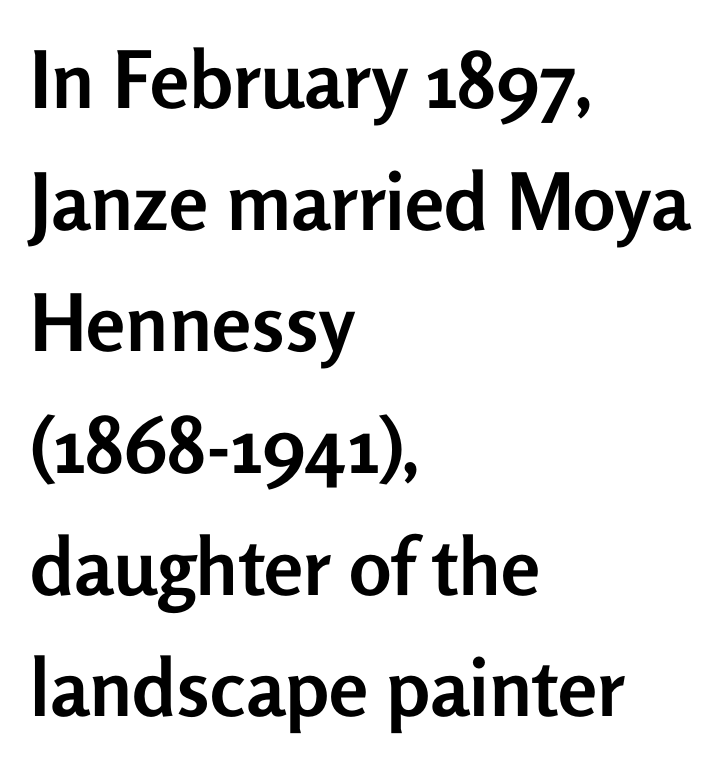
Q: Is the text bold? A: Yes.
Q: Is the text italic (slanted)? A: No, it is upright.
Q: Is the typeface a serif or a sans-serif typeface? A: Sans-serif.
Q: Is the text underlined? A: No.
Q: How is the paragraph aligned? A: Left-aligned.
Q: Is the spacing between letters normal or unusually wide? A: Normal.
Q: Is the spacing between lines tight, normal or loose? A: Normal.
Q: Width (condensed, normal, or wide)? A: Normal.
Q: Stroke contrast? A: Low.
Q: x-height? A: Medium.
Q: Monospaced? A: No.
